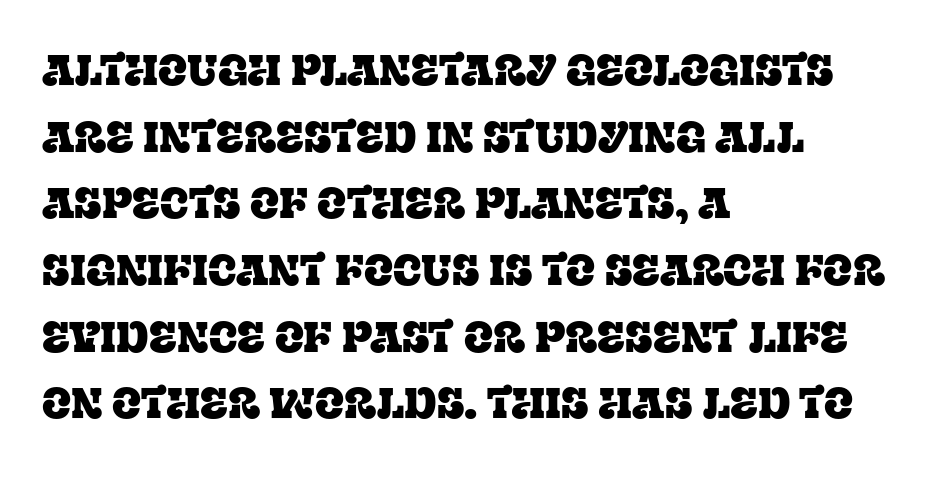
In CSS terms this would be text-align: left. A serif font was chosen for this passage. Honestly, the row spacing looks completely unremarkable. Letters rest on an invisible, unmarked baseline.
